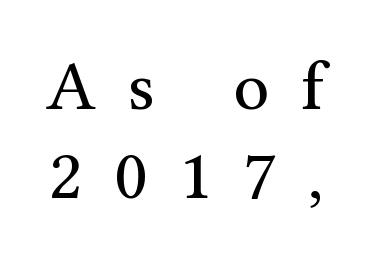
{"serif": "yes", "italic": "no", "bold": "no", "weight": "regular", "width": "normal", "stroke_contrast": "medium", "x_height": "medium", "monospaced": "no", "underline": "no", "line_spacing": "normal", "line_spacing_ratio": 1.26, "letter_spacing": "wide", "letter_spacing_em": 0.44, "glyph_px": 71}
